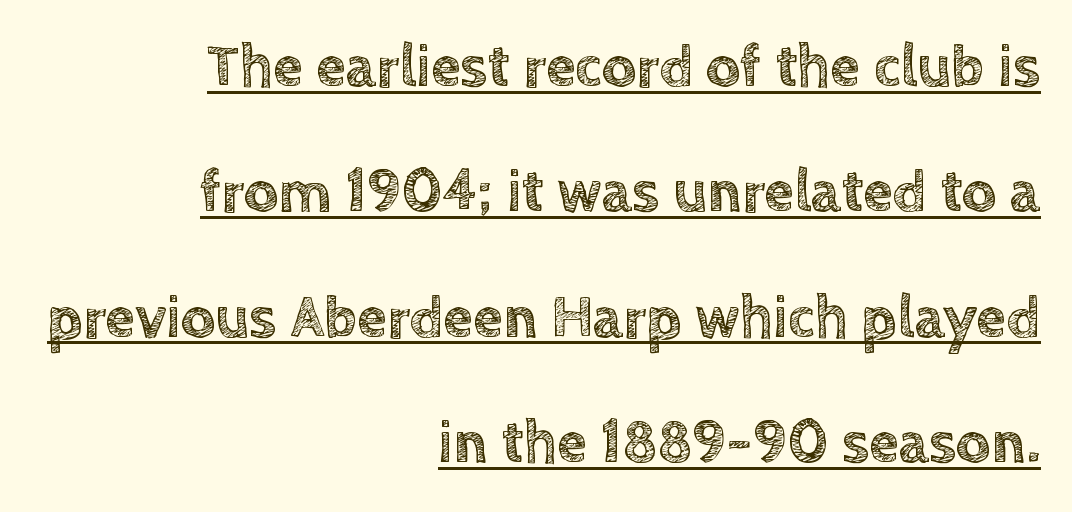
Q: Is the text italic (slanted)? A: No, it is upright.
Q: Is the text underlined? A: Yes.
Q: How is the paragraph aligned? A: Right-aligned.
Q: Is the spacing between letters normal or unusually wide? A: Normal.
Q: Is the spacing between lines tight, normal or loose? A: Loose.
Q: Width (condensed, normal, or wide)? A: Normal.
Q: x-height? A: Large.
Q: Monospaced? A: No.
